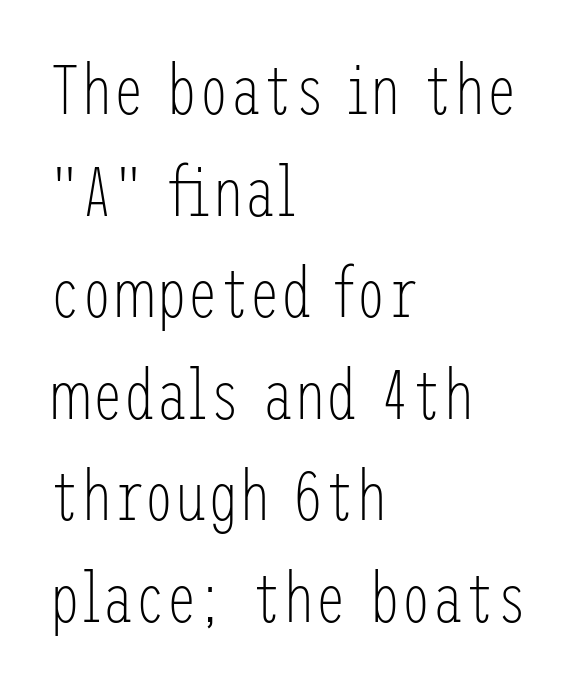
Typeset ragged right — the left edge is the straight one. The passage shown is not bold in any degree. This sample uses an upright cut, with every glyph sitting square on the baseline. Is there much room between lines? A standard amount, neither cramped nor airy.
